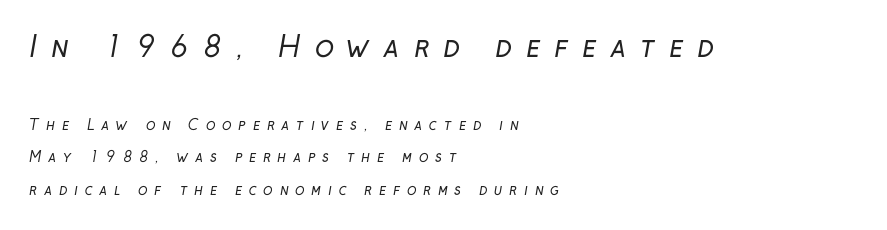
Q: Is the text bold? A: No.
Q: Is the typeface a serif or a sans-serif typeface? A: Sans-serif.
Q: Is the text underlined? A: No.
Q: How is the paragraph aligned? A: Left-aligned.
Q: Is the spacing between letters normal or unusually wide? A: Unusually wide.
Q: Is the spacing between lines tight, normal or loose? A: Loose.
Q: Which block of text is set in a larger size, the first (top) or the second (bottom)? A: The first (top) one.
Q: Width (condensed, normal, or wide)? A: Normal.
Q: Stroke contrast? A: Low.
Q: x-height? A: Medium.
Q: Monospaced? A: No.
